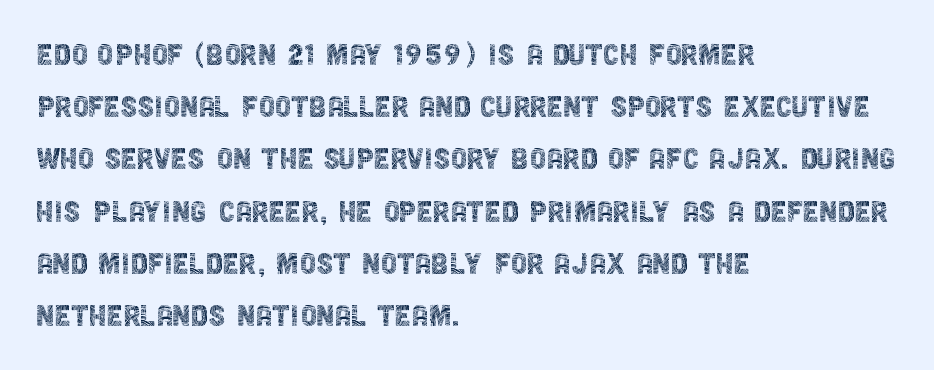
The image shows 37 px thin, condensed sans-serif type, upright; set left-aligned, normal line spacing (1.41x), normal letter spacing, not underlined; a large x-height.
